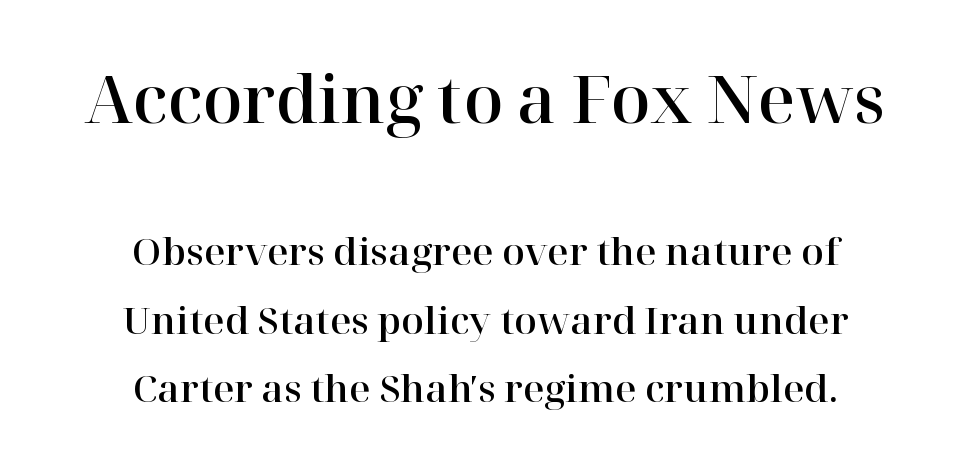
Q: Is the text italic (slanted)? A: No, it is upright.
Q: Is the typeface a serif or a sans-serif typeface? A: Serif.
Q: Is the text underlined? A: No.
Q: How is the paragraph aligned? A: Centered.
Q: Is the spacing between letters normal or unusually wide? A: Normal.
Q: Which block of text is set in a larger size, the first (top) or the second (bottom)? A: The first (top) one.
Q: Width (condensed, normal, or wide)? A: Normal.
Q: Stroke contrast? A: High.
Q: x-height? A: Medium.
Q: Monospaced? A: No.
